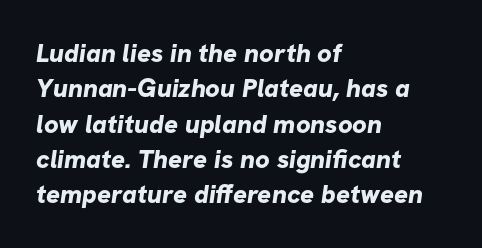
Q: Is the text bold? A: Yes.
Q: Is the text underlined? A: No.
Q: How is the paragraph aligned? A: Left-aligned.
Q: Is the spacing between letters normal or unusually wide? A: Normal.
Q: Is the spacing between lines tight, normal or loose? A: Normal.
